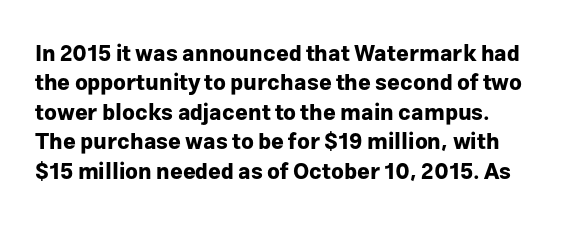
The image shows 22 px bold type, upright; set normal line spacing (1.34x), normal letter spacing, not underlined.
